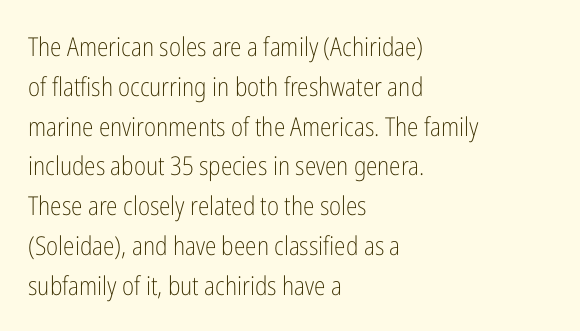
The image shows 26 px text type, upright; set left-aligned, normal line spacing (1.53x), normal letter spacing, not underlined.
